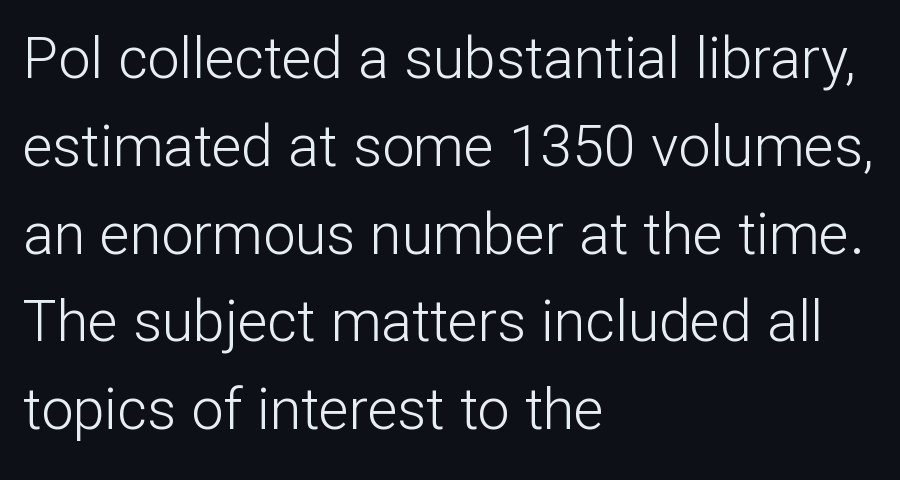
{"serif": "no", "italic": "no", "bold": "no", "weight": "light", "width": "normal", "stroke_contrast": "low", "x_height": "medium", "monospaced": "no", "underline": "no", "align": "left", "line_spacing": "normal", "line_spacing_ratio": 1.54, "letter_spacing": "normal", "letter_spacing_em": 0.0, "glyph_px": 57}
